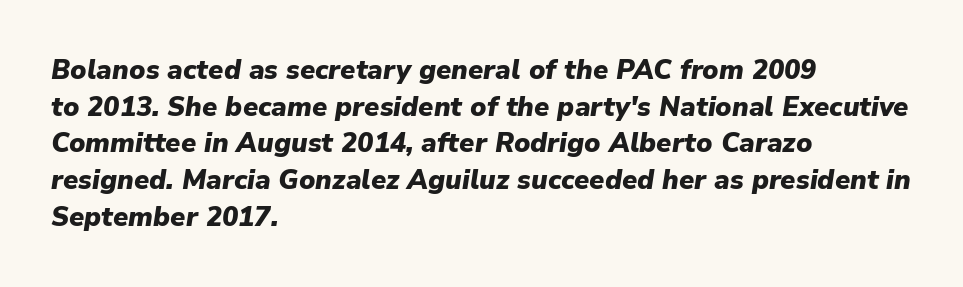
No word sits above an underline. Casual observation: everything's shoved over to the left. This block has exactly the height ordinary leading produces. The type is set solid horizontally, with unmodified tracking. Would a proofreader flag this as italicized? Yes. Strong, thick strokes mark this as bold type.
